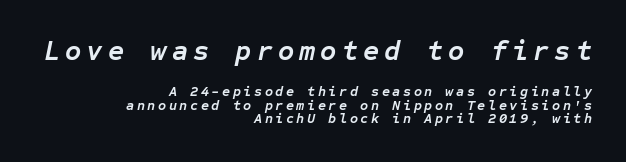
{"italic": "yes", "lean": "right", "slant_degrees": 12, "bold": "yes", "weight": "semibold", "width": "normal", "stroke_contrast": "low", "x_height": "medium", "monospaced": "yes", "underline": "no", "align": "right", "line_spacing": "tight", "line_spacing_ratio": 0.96, "larger_block": "first", "size_ratio": 2.0, "glyph_px": 28}
